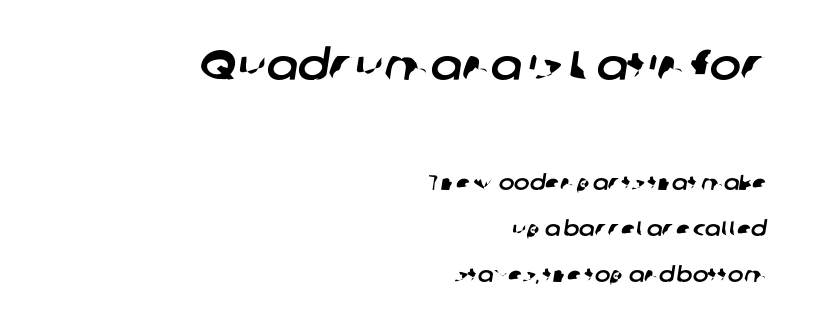
The glyphs are unaccompanied by any horizontal stroke below them. If you drew a ruler down the right edge, every line would touch it. Nope, no serifs anywhere on these letters. The rendering keeps characters at their native spacing.
